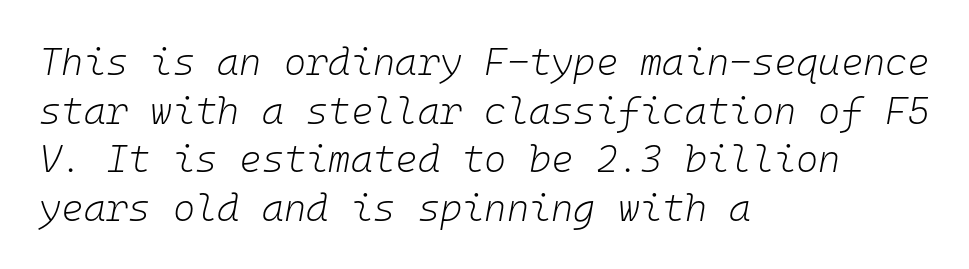
Q: Is the text bold? A: No.
Q: Is the text italic (slanted)? A: Yes, it leans right by about 10 degrees.
Q: Is the text underlined? A: No.
Q: How is the paragraph aligned? A: Left-aligned.
Q: Is the spacing between letters normal or unusually wide? A: Normal.
Q: Is the spacing between lines tight, normal or loose? A: Normal.
Q: Width (condensed, normal, or wide)? A: Normal.
Q: Stroke contrast? A: Low.
Q: x-height? A: Medium.
Q: Monospaced? A: Yes.
